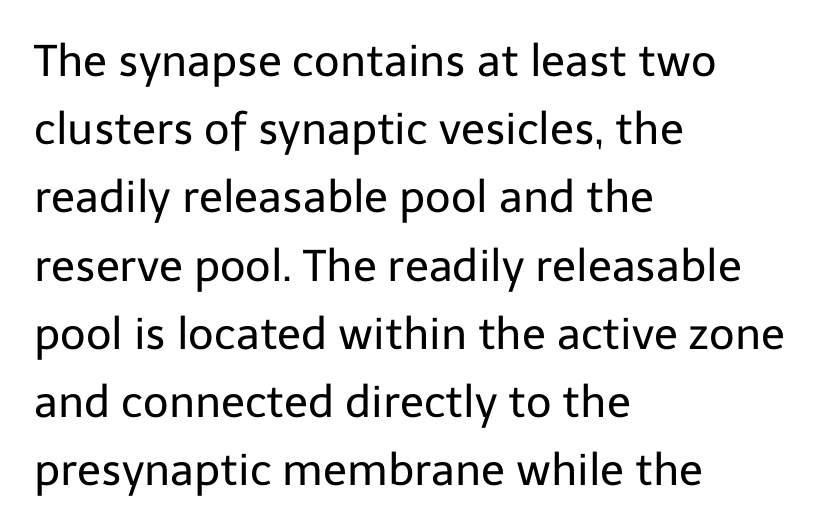
Q: Is the text bold? A: No.
Q: Is the text italic (slanted)? A: No, it is upright.
Q: Is the typeface a serif or a sans-serif typeface? A: Sans-serif.
Q: Is the text underlined? A: No.
Q: How is the paragraph aligned? A: Left-aligned.
Q: Is the spacing between letters normal or unusually wide? A: Normal.
Q: Is the spacing between lines tight, normal or loose? A: Normal.
Q: Width (condensed, normal, or wide)? A: Normal.
Q: Stroke contrast? A: Low.
Q: x-height? A: Medium.
Q: Monospaced? A: No.
